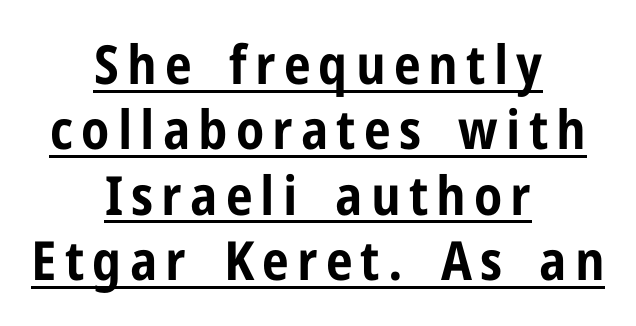
Spacing verdict: proportional, widths tailored to each character. The font family rendered here belongs to the sans-serif group. Posture: straight, roman, zero tilt. Visually the block forms a symmetrical silhouette, jagged on both flanks. The passage shown is underscored from start to finish. Summary of weight: heavy, a full bold.
